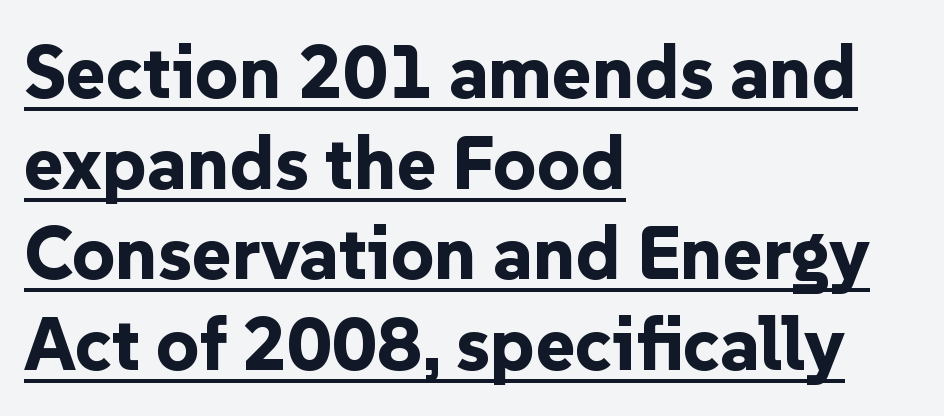
The gaps between neighbouring characters are ordinary and unremarkable. These lines are rendered in a variable-pitch font. Letterform terminals end flat and unadorned throughout the passage. Thick stems and heavy bowls — unmistakably bold.
